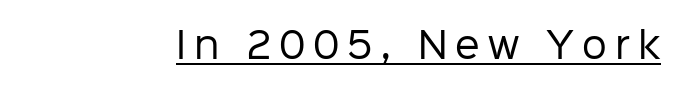
The image shows 35 px regular-weight sans-serif type, upright; set unusually wide letter spacing (+0.23 em), underlined; low stroke contrast and a medium x-height.
